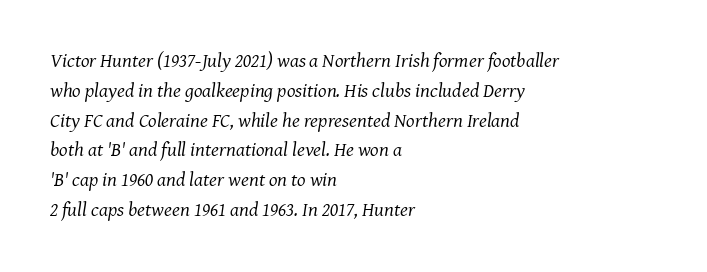
The image shows 20 px text type, italic (leaning right); set left-aligned, normal line spacing (1.49x), normal letter spacing, not underlined.
